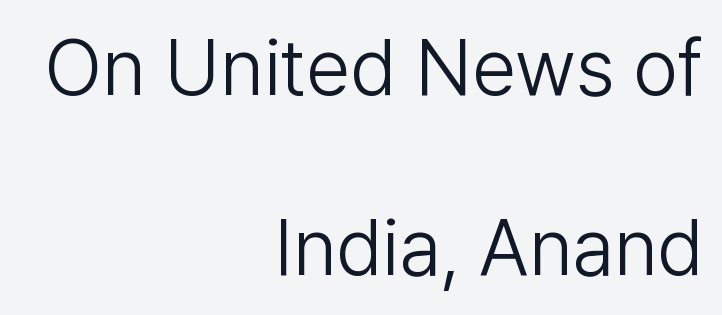
{"serif": "no", "italic": "no", "bold": "no", "weight": "light", "width": "normal", "stroke_contrast": "low", "x_height": "medium", "monospaced": "no", "underline": "no", "align": "right", "line_spacing": "loose", "line_spacing_ratio": 2.28, "letter_spacing": "normal", "letter_spacing_em": 0.0, "glyph_px": 79}
